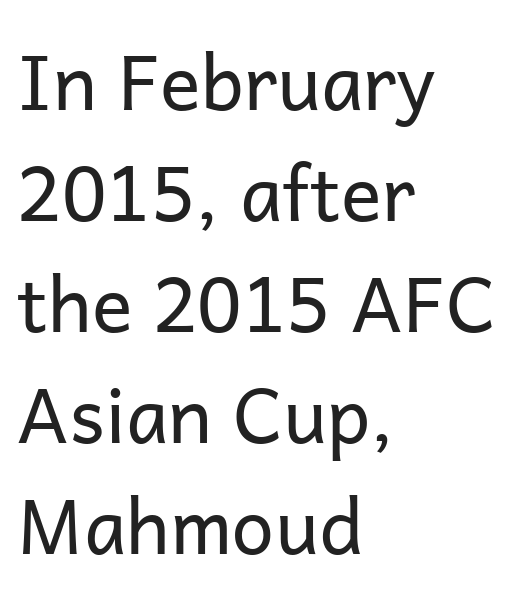
{"serif": "no", "italic": "no", "bold": "no", "weight": "regular", "width": "normal", "stroke_contrast": "low", "x_height": "medium", "monospaced": "no", "underline": "no", "align": "left", "line_spacing": "normal", "line_spacing_ratio": 1.46, "letter_spacing": "normal", "letter_spacing_em": 0.0, "glyph_px": 76}
